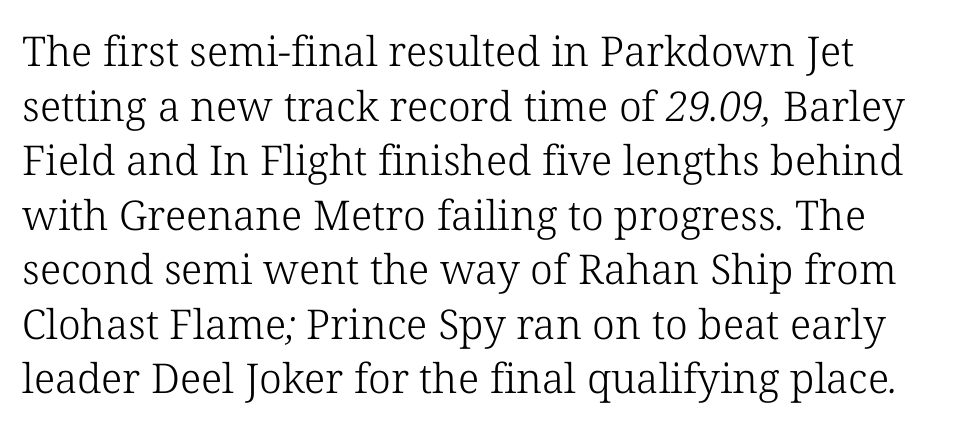
Evenly set lines give the paragraph a standard silhouette. Glance below the letters and you will spot only blank space. Between one letter and the next there's only the usual sliver of space. This rendering employs a face with finishing strokes, i.e., a serif. Counters stay open thanks to moderate or lighter strokes. Each letter keeps its own natural width here, so spacing adapts to shape.
